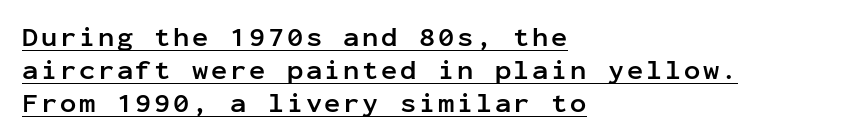
Q: Is the text bold? A: Yes.
Q: Is the text italic (slanted)? A: No, it is upright.
Q: Is the text underlined? A: Yes.
Q: How is the paragraph aligned? A: Left-aligned.
